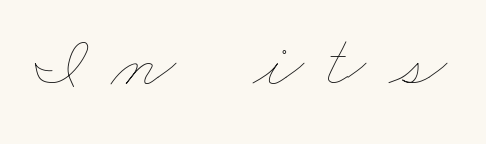
{"bold": "no", "weight": "thin", "width": "wide", "stroke_contrast": "low", "x_height": "small", "monospaced": "no", "underline": "no", "letter_spacing": "wide", "letter_spacing_em": 0.31, "glyph_px": 75}
